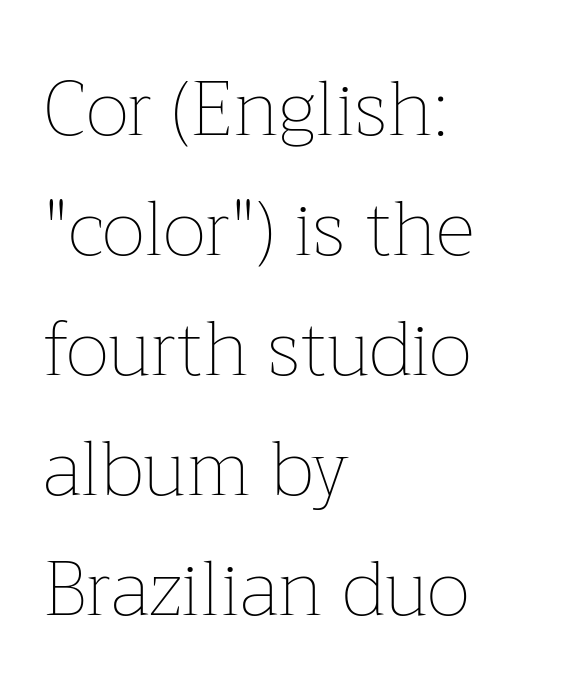
The image shows 76 px thin type, upright; set left-aligned, normal line spacing (1.58x), normal letter spacing, not underlined; low stroke contrast and a medium x-height.
